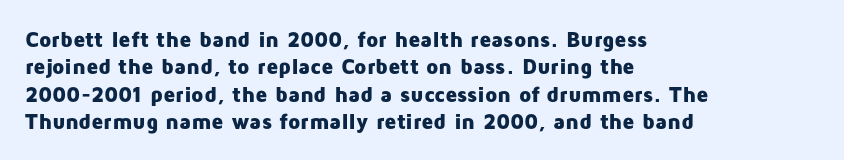
The image shows 22 px bold type, upright; set left-aligned, normal line spacing (1.25x), normal letter spacing, not underlined.
